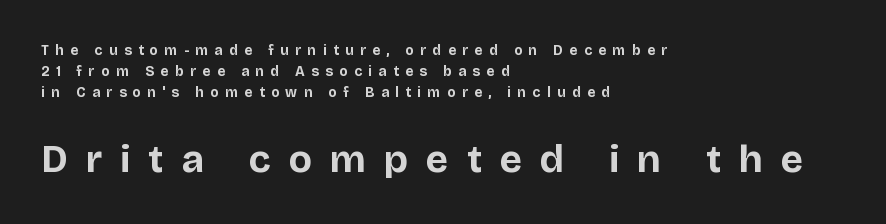
Q: Is the text bold? A: Yes.
Q: Is the text italic (slanted)? A: No, it is upright.
Q: Is the typeface a serif or a sans-serif typeface? A: Sans-serif.
Q: Is the text underlined? A: No.
Q: How is the paragraph aligned? A: Left-aligned.
Q: Is the spacing between letters normal or unusually wide? A: Unusually wide.
Q: Is the spacing between lines tight, normal or loose? A: Normal.
Q: Which block of text is set in a larger size, the first (top) or the second (bottom)? A: The second (bottom) one.
Q: Width (condensed, normal, or wide)? A: Normal.
Q: Stroke contrast? A: Low.
Q: x-height? A: Large.
Q: Monospaced? A: No.
